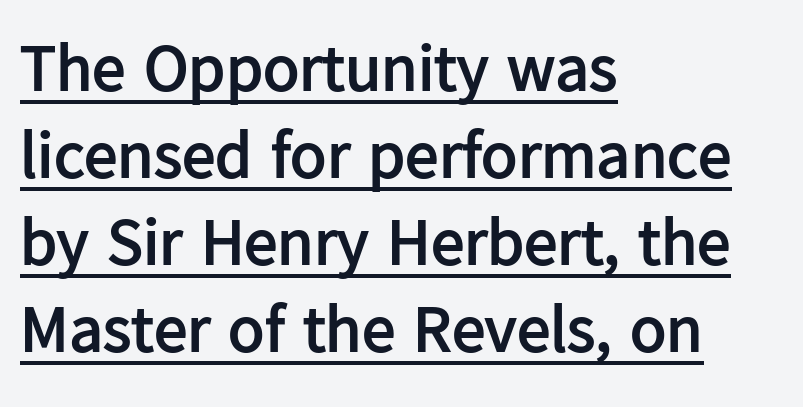
{"serif": "no", "italic": "no", "bold": "yes", "weight": "semibold", "width": "normal", "stroke_contrast": "low", "x_height": "medium", "monospaced": "no", "underline": "yes", "align": "left", "line_spacing": "normal", "line_spacing_ratio": 1.3, "letter_spacing": "normal", "letter_spacing_em": 0.0, "glyph_px": 67}
